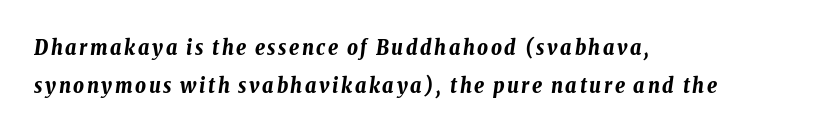
The image shows 21 px bold type, italic (leaning right); set left-aligned, line spacing 1.8x, not underlined.
